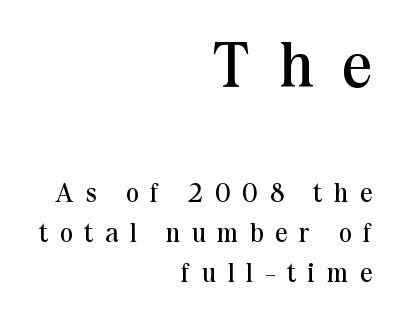
Q: Is the text bold? A: No.
Q: Is the text italic (slanted)? A: No, it is upright.
Q: Is the typeface a serif or a sans-serif typeface? A: Serif.
Q: Is the text underlined? A: No.
Q: How is the paragraph aligned? A: Right-aligned.
Q: Is the spacing between letters normal or unusually wide? A: Unusually wide.
Q: Is the spacing between lines tight, normal or loose? A: Normal.
Q: Which block of text is set in a larger size, the first (top) or the second (bottom)? A: The first (top) one.
Q: Width (condensed, normal, or wide)? A: Normal.
Q: Stroke contrast? A: Medium.
Q: x-height? A: Medium.
Q: Monospaced? A: No.
